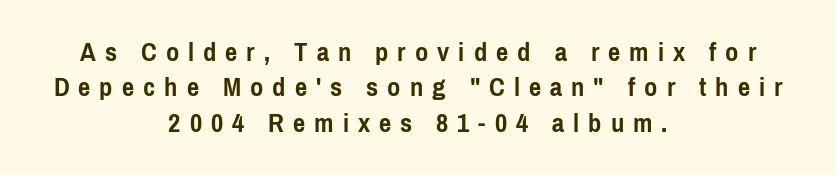
Q: Is the text bold? A: Yes.
Q: Is the text italic (slanted)? A: No, it is upright.
Q: Is the typeface a serif or a sans-serif typeface? A: Sans-serif.
Q: Is the text underlined? A: No.
Q: How is the paragraph aligned? A: Centered.
Q: Is the spacing between letters normal or unusually wide? A: Unusually wide.
Q: Width (condensed, normal, or wide)? A: Condensed.
Q: Stroke contrast? A: Low.
Q: x-height? A: Medium.
Q: Monospaced? A: No.
